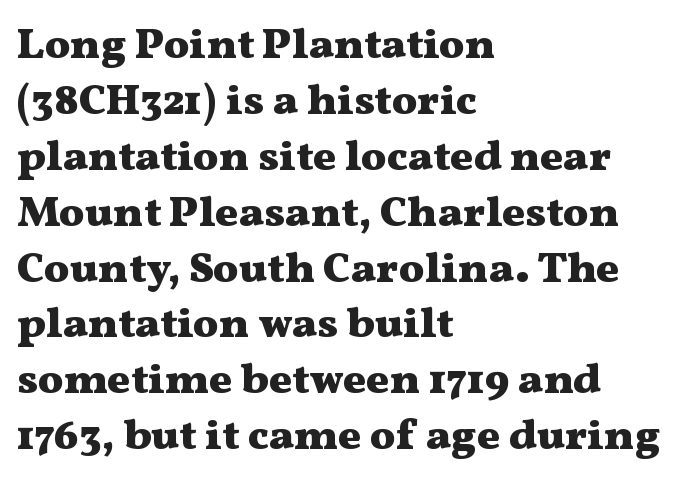
The image shows 43 px heavy, wide serif type, upright; set left-aligned, normal line spacing (1.3x), normal letter spacing, not underlined; medium stroke contrast and a medium x-height.
